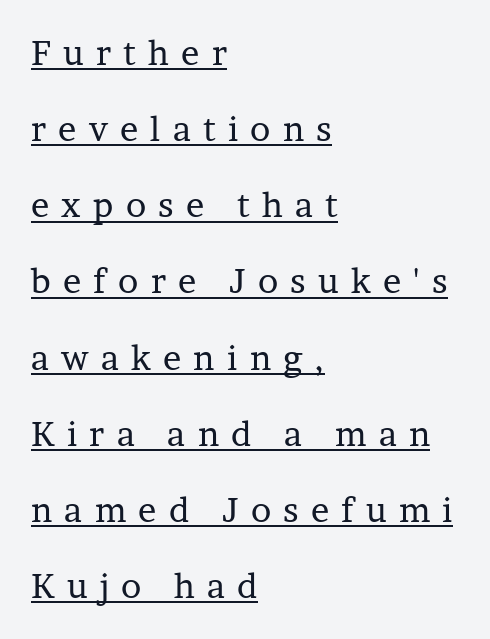
{"serif": "yes", "italic": "no", "bold": "no", "weight": "regular", "width": "normal", "stroke_contrast": "low", "x_height": "medium", "monospaced": "no", "underline": "yes", "align": "left", "line_spacing": "loose", "line_spacing_ratio": 2.24, "letter_spacing": "wide", "letter_spacing_em": 0.36, "glyph_px": 34}
